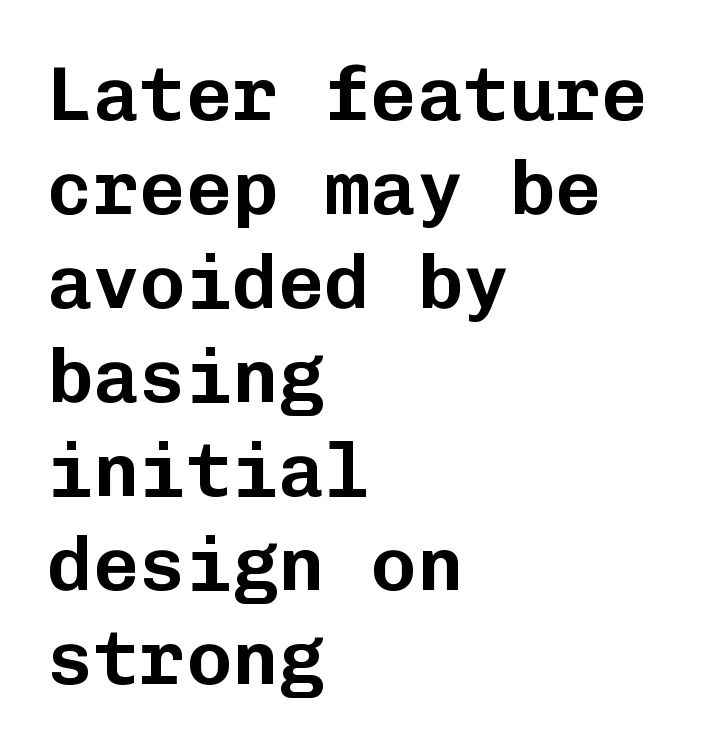
The image shows 77 px sans-serif type, upright, monospaced; set left-aligned, line spacing 1.22x, normal letter spacing, not underlined; low stroke contrast and a medium x-height.
